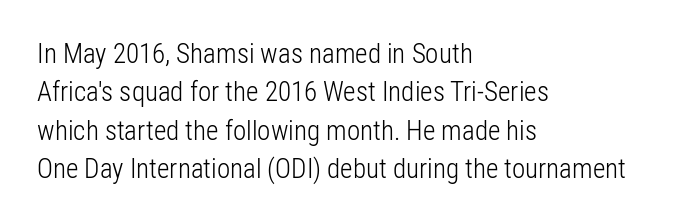
Every row of glyphs begins at an identical x-position on the left. A roman cut, with each character standing at attention. Does the leading feel generous? No, just average. The tracking reads as untouched default to a designer's eye.
